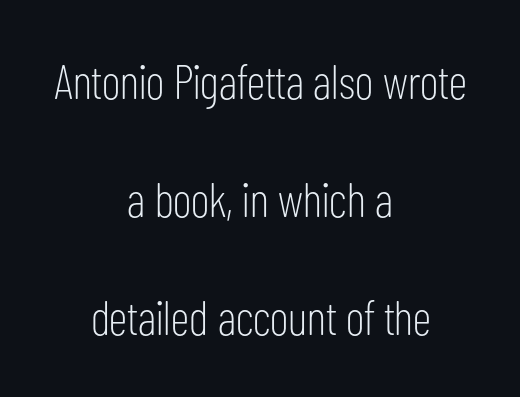
The designer went with a sans here, leaving each stem footless. No chunkiness to these letters — they're not bold. These lines were composed using upright roman letters. One glance says open: line gaps are wider than usual.
